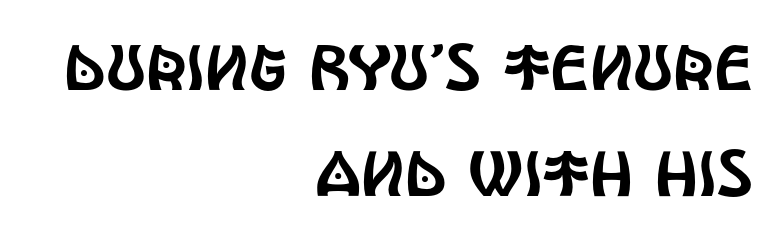
Q: Is the text italic (slanted)? A: No, it is upright.
Q: Is the typeface a serif or a sans-serif typeface? A: Sans-serif.
Q: Is the text underlined? A: No.
Q: How is the paragraph aligned? A: Right-aligned.
Q: Is the spacing between letters normal or unusually wide? A: Normal.
Q: Is the spacing between lines tight, normal or loose? A: Normal.
Q: Width (condensed, normal, or wide)? A: Condensed.
Q: x-height? A: Large.
Q: Monospaced? A: No.
